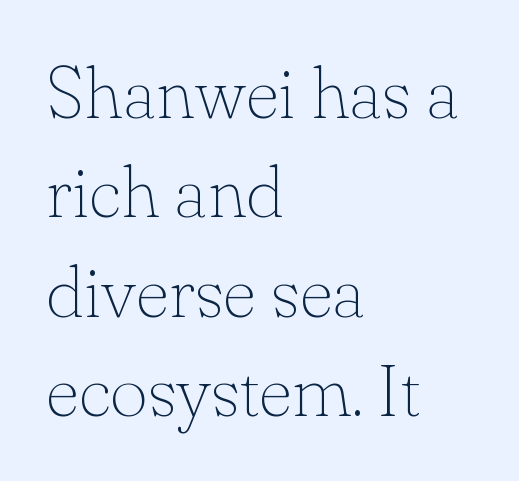
Q: Is the text bold? A: No.
Q: Is the text italic (slanted)? A: No, it is upright.
Q: Is the typeface a serif or a sans-serif typeface? A: Serif.
Q: Is the text underlined? A: No.
Q: How is the paragraph aligned? A: Left-aligned.
Q: Is the spacing between letters normal or unusually wide? A: Normal.
Q: Is the spacing between lines tight, normal or loose? A: Normal.
Q: Width (condensed, normal, or wide)? A: Normal.
Q: Stroke contrast? A: Low.
Q: x-height? A: Small.
Q: Monospaced? A: No.
